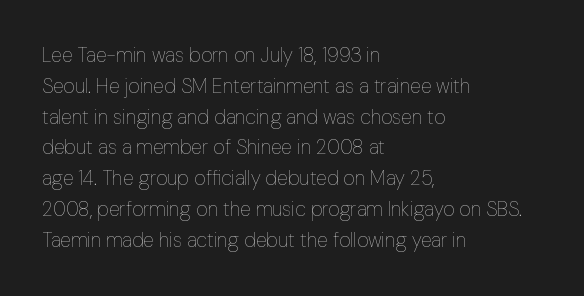
Unmarked baselines from the first word to the last. Between one letter and the next there's only the usual sliver of space. Left-aligned paragraph, ragged on the right. Compared with typical paragraphs, the rows here are spaced about the same. It's the straight-up-and-down kind of type.
